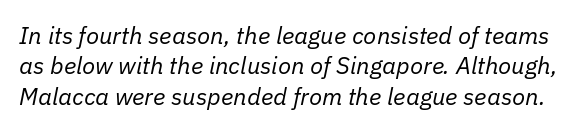
The letters sit at their default tracking, neither squeezed nor spread. Unmarked baselines from the first word to the last. The lines sit at an ordinary, default distance from one another. This sample uses an oblique cut, with every glyph tilted off the vertical. Each stroke keeps to a modest, everyday thickness or less.
